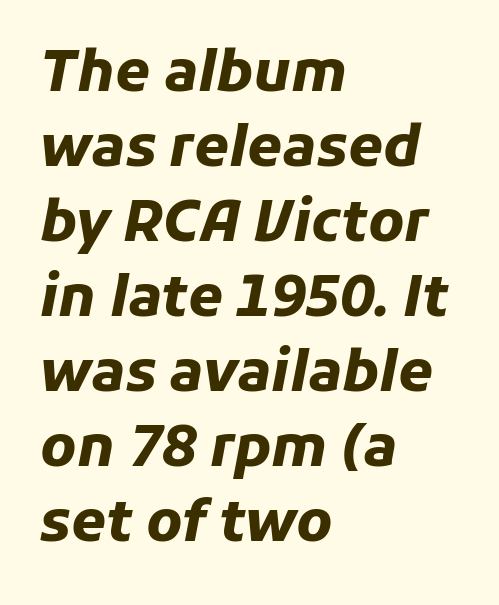
The image shows 56 px heavy type, italic (leaning right); set left-aligned, normal line spacing (1.34x), normal letter spacing, not underlined; low stroke contrast and a medium x-height.
